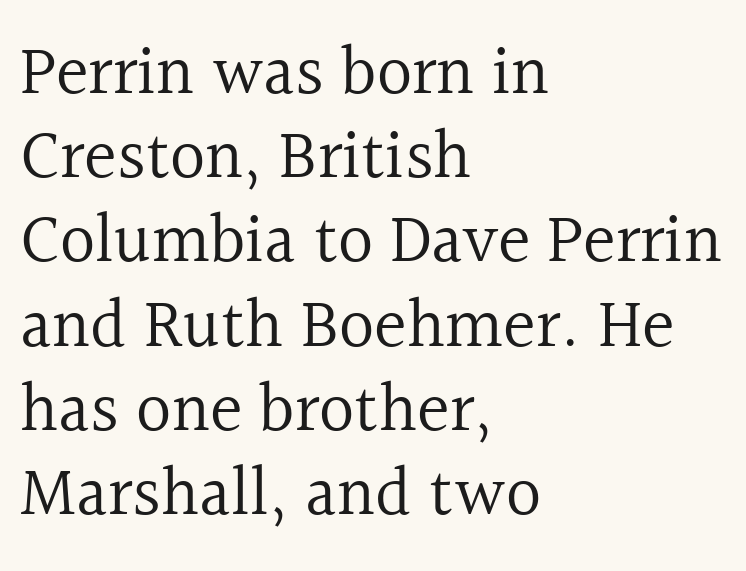
The lines in this sample share a left origin and differ only in where they stop. Observe the ordinary spacing: letters are neighbours, not strangers. You could not count columns in this text — the font is proportionally spaced. These glyphs show unthickened strokes, regular width or finer.
